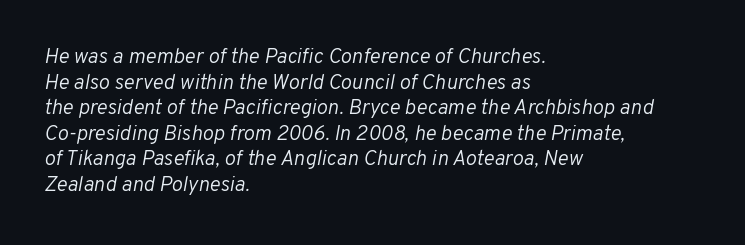
The image shows 21 px text type, italic (leaning right); set left-aligned, line spacing 1.22x, normal letter spacing, not underlined.
